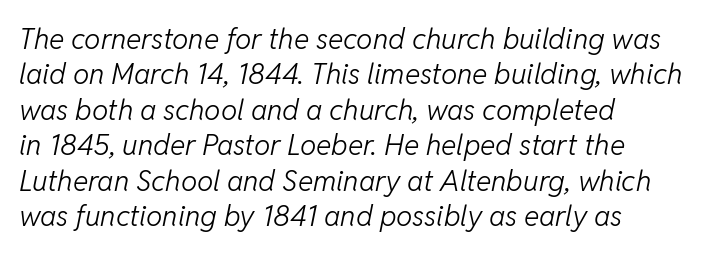
The image shows 29 px light type, italic (leaning right); set left-aligned, line spacing 1.22x, normal letter spacing, not underlined; low stroke contrast and a medium x-height.
